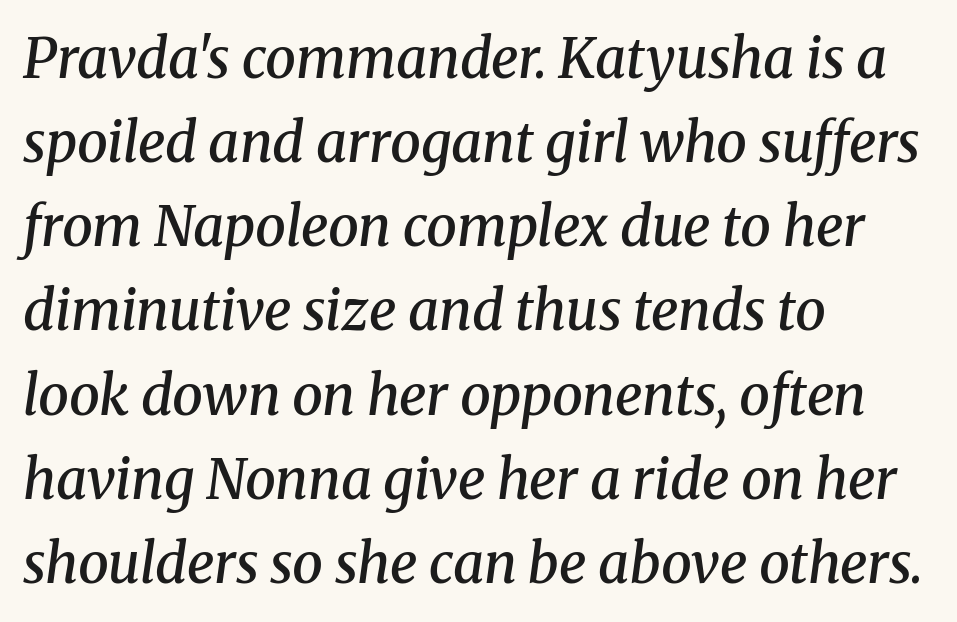
Successive baselines arrive at the customary interval. Classification — serif. The face used here is proportionally spaced, like ordinary book or web type. Which margin do the lines hug? The left one — the right edge is uneven. You could call the tracking neutral — neither tight nor loose.
